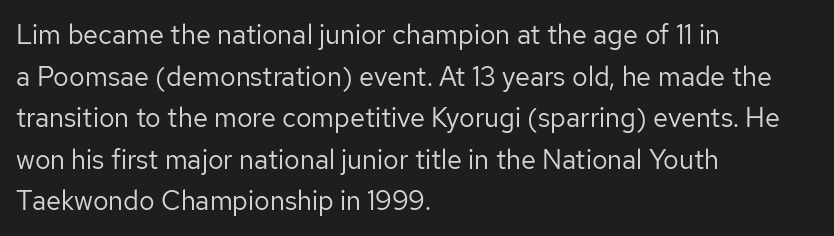
The image shows 27 px text type, upright; set left-aligned, normal line spacing (1.54x), normal letter spacing, not underlined.
